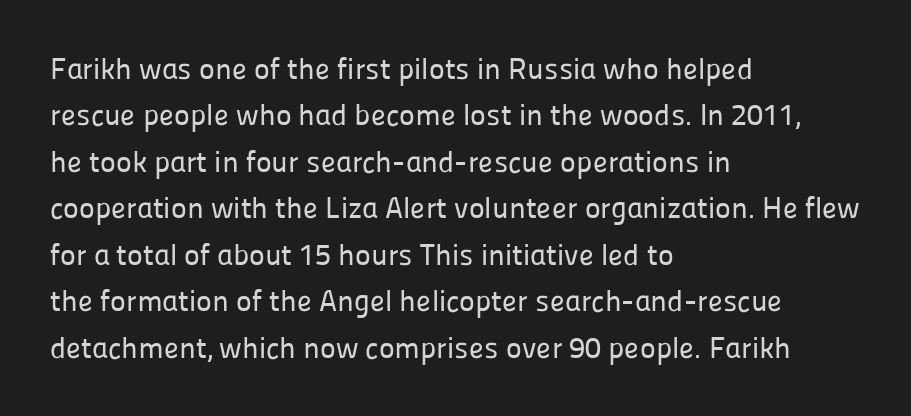
Q: Is the text italic (slanted)? A: No, it is upright.
Q: Is the typeface a serif or a sans-serif typeface? A: Sans-serif.
Q: Is the text underlined? A: No.
Q: How is the paragraph aligned? A: Left-aligned.
Q: Is the spacing between letters normal or unusually wide? A: Normal.
Q: Is the spacing between lines tight, normal or loose? A: Normal.
Q: Width (condensed, normal, or wide)? A: Normal.
Q: Stroke contrast? A: Low.
Q: x-height? A: Medium.
Q: Monospaced? A: No.
